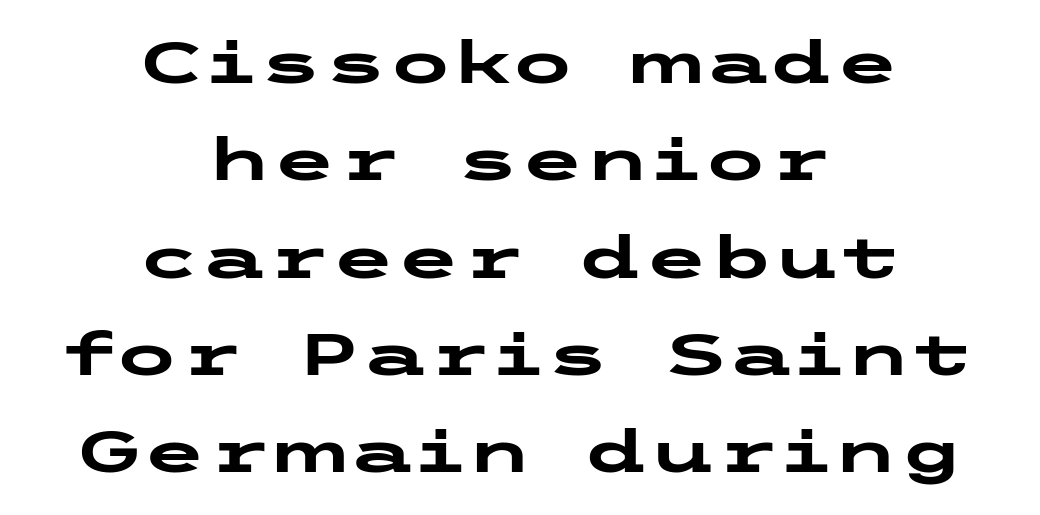
Q: Is the text bold? A: Yes.
Q: Is the text italic (slanted)? A: No, it is upright.
Q: Is the typeface a serif or a sans-serif typeface? A: Sans-serif.
Q: Is the text underlined? A: No.
Q: How is the paragraph aligned? A: Centered.
Q: Is the spacing between letters normal or unusually wide? A: Normal.
Q: Is the spacing between lines tight, normal or loose? A: Normal.
Q: Width (condensed, normal, or wide)? A: Wide.
Q: Stroke contrast? A: Low.
Q: x-height? A: Medium.
